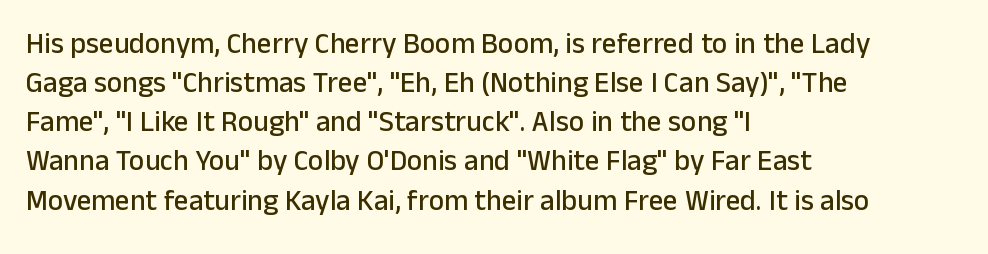
Q: Is the text italic (slanted)? A: No, it is upright.
Q: Is the typeface a serif or a sans-serif typeface? A: Sans-serif.
Q: Is the text underlined? A: No.
Q: How is the paragraph aligned? A: Left-aligned.
Q: Is the spacing between letters normal or unusually wide? A: Normal.
Q: Is the spacing between lines tight, normal or loose? A: Normal.
Q: Width (condensed, normal, or wide)? A: Normal.
Q: Stroke contrast? A: Low.
Q: x-height? A: Medium.
Q: Monospaced? A: No.
